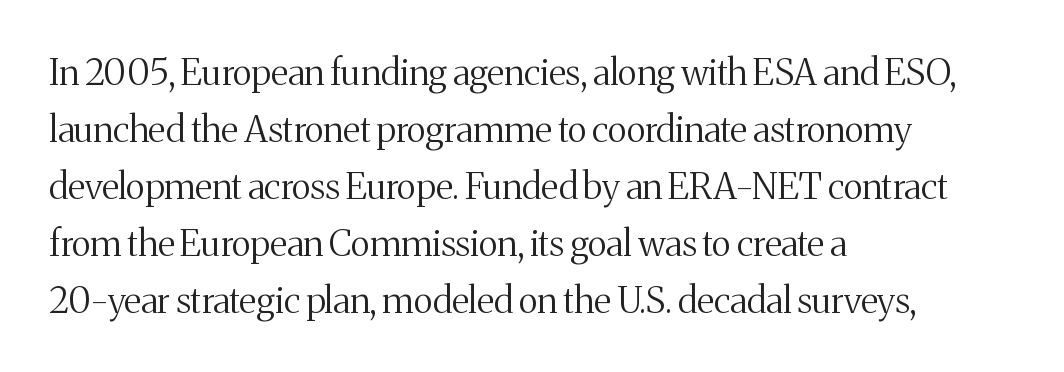
Q: Is the text bold? A: No.
Q: Is the text italic (slanted)? A: No, it is upright.
Q: Is the typeface a serif or a sans-serif typeface? A: Serif.
Q: Is the text underlined? A: No.
Q: How is the paragraph aligned? A: Left-aligned.
Q: Is the spacing between letters normal or unusually wide? A: Normal.
Q: Is the spacing between lines tight, normal or loose? A: Normal.
Q: Width (condensed, normal, or wide)? A: Normal.
Q: Stroke contrast? A: Medium.
Q: x-height? A: Medium.
Q: Monospaced? A: No.
